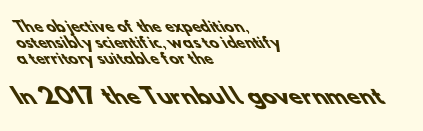
Q: Is the text bold? A: Yes.
Q: Is the text underlined? A: No.
Q: How is the paragraph aligned? A: Left-aligned.
Q: Is the spacing between letters normal or unusually wide? A: Normal.
Q: Which block of text is set in a larger size, the first (top) or the second (bottom)? A: The second (bottom) one.
